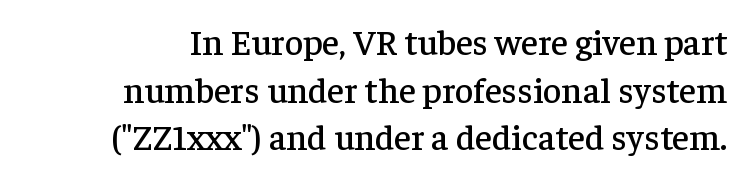
Glyph-to-glyph distance matches everyday printed text. Upright lettering throughout. The rendering shows small feet on the letterforms — a serif design. Is this a fixed-width face? No — the glyphs have proportional, varying widths. A clean baseline with only descenders dipping below it.
